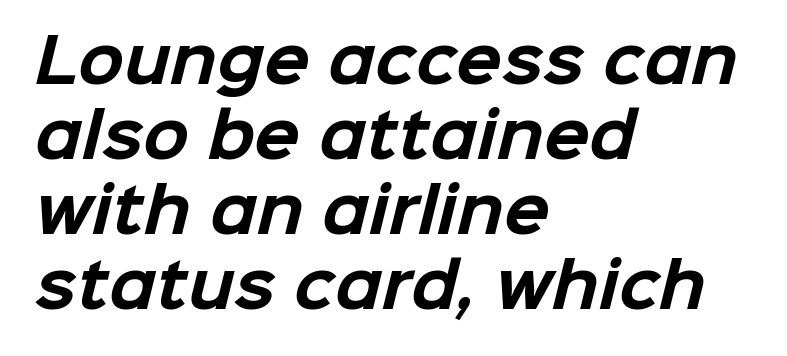
The image shows 60 px bold sans-serif type; set left-aligned, normal line spacing (1.25x), normal letter spacing, not underlined; low stroke contrast and a medium x-height.
